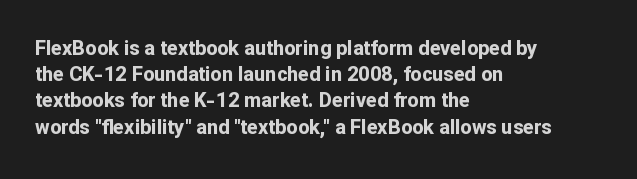
{"italic": "no", "bold": "yes", "underline": "no", "align": "left", "line_spacing": "normal", "line_spacing_ratio": 1.31, "letter_spacing": "normal", "letter_spacing_em": 0.0, "glyph_px": 20}
